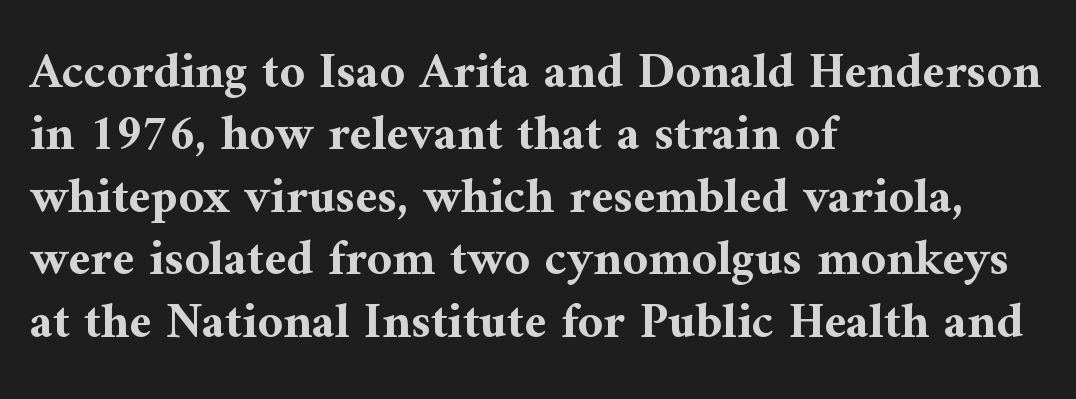
The image shows 50 px bold serif type, upright; set left-aligned, normal line spacing (1.25x), normal letter spacing, not underlined; medium stroke contrast and a medium x-height.
